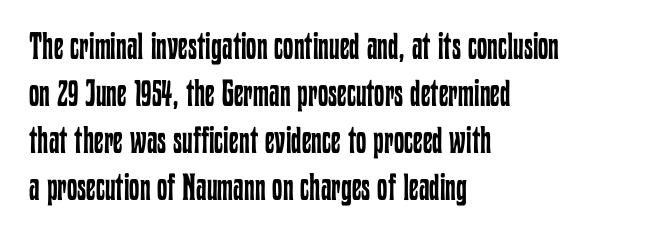
{"italic": "no", "bold": "no", "weight": "regular", "width": "condensed", "stroke_contrast": "low", "x_height": "medium", "monospaced": "no", "underline": "no", "align": "left", "line_spacing": "normal", "line_spacing_ratio": 1.27, "letter_spacing": "normal", "letter_spacing_em": 0.0, "glyph_px": 37}
